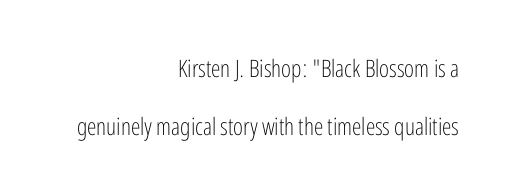
Tall strokes in this sample are plumb rather than angled. Where is the straight margin? On the right. Is this a heavy cut? Hardly; it is regular or lighter. The line texture is even and compact thanks to regular tracking.
